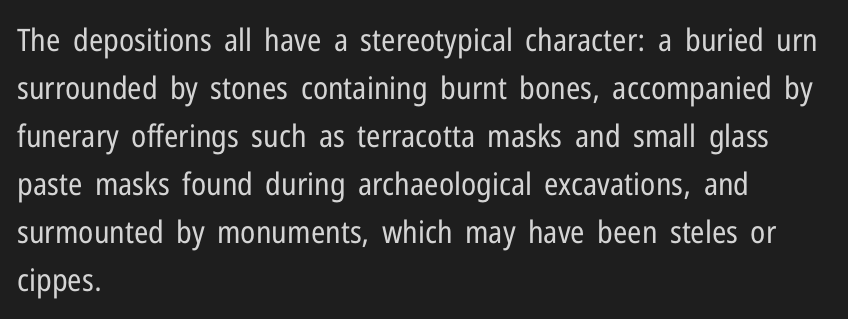
The image shows 31 px regular-weight, condensed sans-serif type, upright; set left-aligned, normal line spacing (1.55x), normal letter spacing, not underlined; low stroke contrast and a medium x-height.
